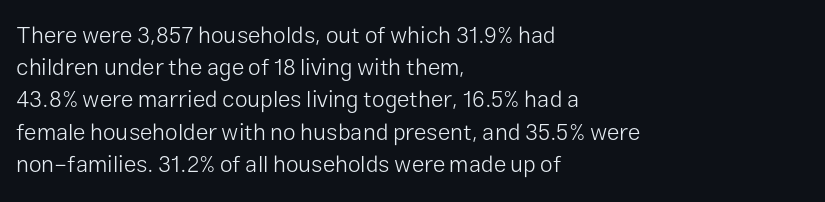
Regarding leading, the lines here are spaced in the standard way. The setting favours the left margin, as ordinary paragraphs usually do. The typeface has the unassuming heft of standard copy or less. The tracking reads as untouched default to a designer's eye. Type without underlining. Vertical strokes here are truly vertical.
